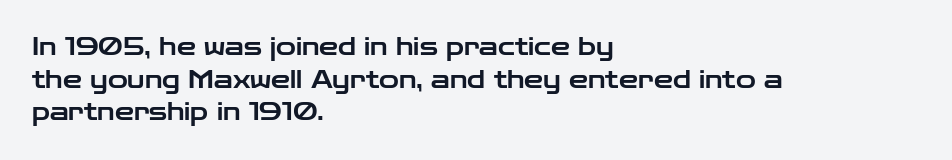
Q: Is the text italic (slanted)? A: No, it is upright.
Q: Is the text underlined? A: No.
Q: How is the paragraph aligned? A: Left-aligned.
Q: Is the spacing between letters normal or unusually wide? A: Normal.
Q: Is the spacing between lines tight, normal or loose? A: Normal.
